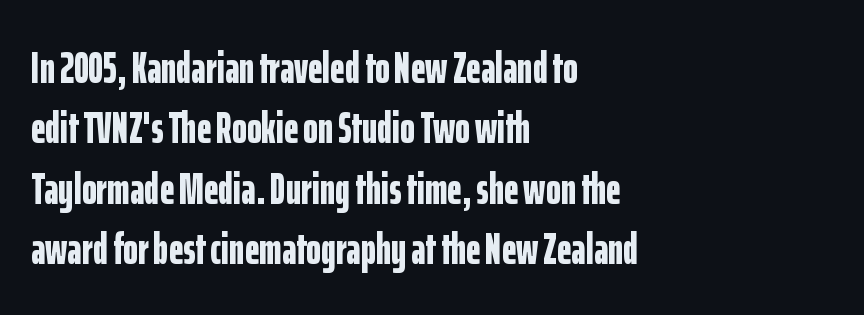
{"serif": "no", "italic": "no", "bold": "yes", "weight": "bold", "width": "condensed", "stroke_contrast": "low", "x_height": "medium", "monospaced": "no", "underline": "no", "align": "left", "line_spacing": "normal", "line_spacing_ratio": 1.34, "letter_spacing": "normal", "letter_spacing_em": 0.0, "glyph_px": 45}
